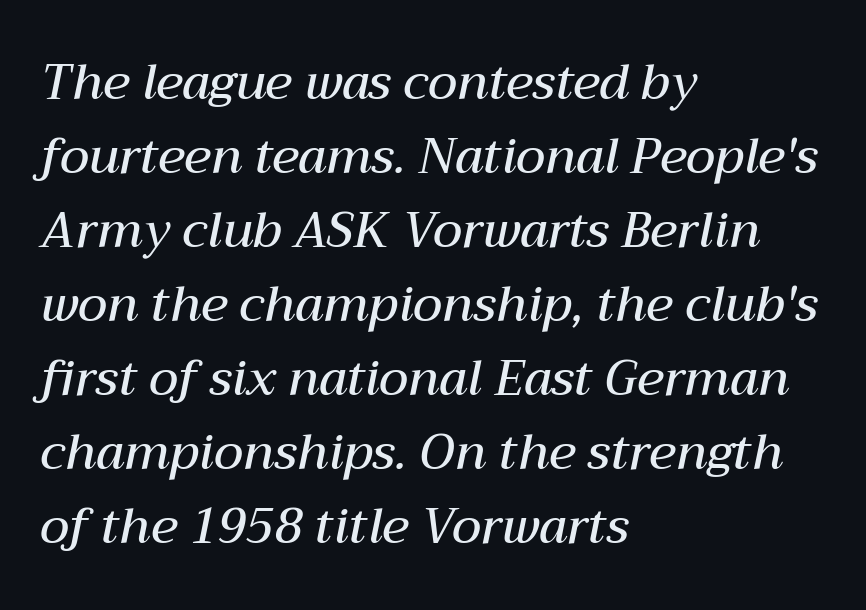
{"italic": "yes", "lean": "right", "slant_degrees": 12, "bold": "semi", "weight": "semibold", "width": "normal", "stroke_contrast": "medium", "x_height": "medium", "monospaced": "no", "underline": "no", "align": "left", "line_spacing": "normal", "line_spacing_ratio": 1.51, "letter_spacing": "normal", "letter_spacing_em": 0.0, "glyph_px": 49}
